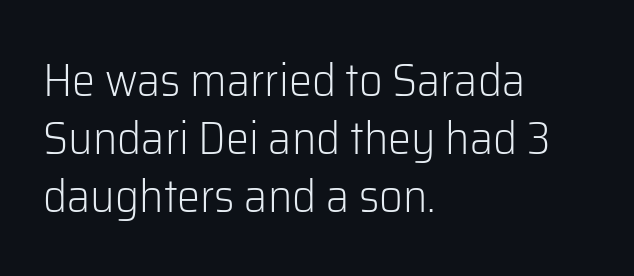
{"serif": "no", "italic": "no", "bold": "no", "weight": "light", "width": "normal", "stroke_contrast": "low", "x_height": "medium", "monospaced": "no", "underline": "no", "align": "left", "line_spacing": "normal", "line_spacing_ratio": 1.26, "letter_spacing": "normal", "letter_spacing_em": 0.0, "glyph_px": 46}
